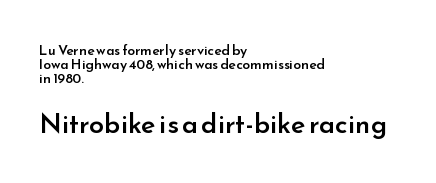
{"italic": "no", "bold": "semi", "underline": "no", "align": "left", "line_spacing": "tight", "line_spacing_ratio": 1.0, "letter_spacing": "normal", "letter_spacing_em": 0.0, "larger_block": "second", "size_ratio": 1.93, "glyph_px": 27}
